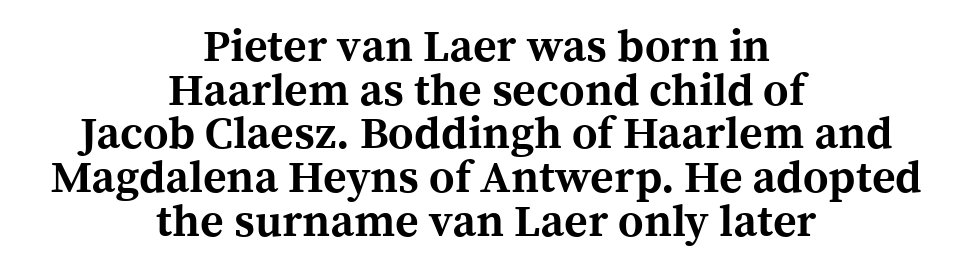
The image shows 45 px bold serif type, upright; set centered, tight line spacing (0.97x), normal letter spacing, not underlined; a medium x-height.
